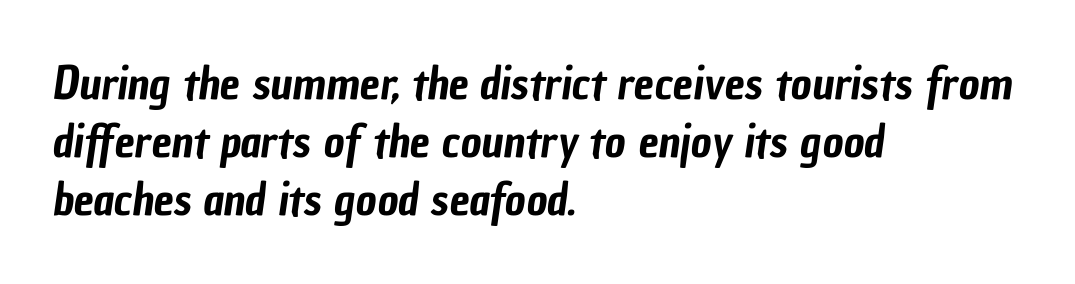
The image shows 45 px condensed sans-serif type; set left-aligned, normal line spacing (1.29x), normal letter spacing, not underlined; low stroke contrast and a medium x-height.
